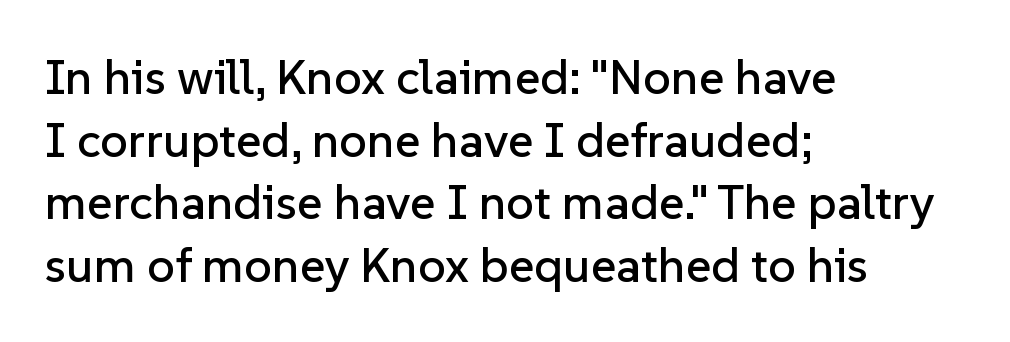
The image shows 49 px sans-serif type, upright; set left-aligned, normal line spacing (1.28x), normal letter spacing, not underlined; low stroke contrast and a medium x-height.
